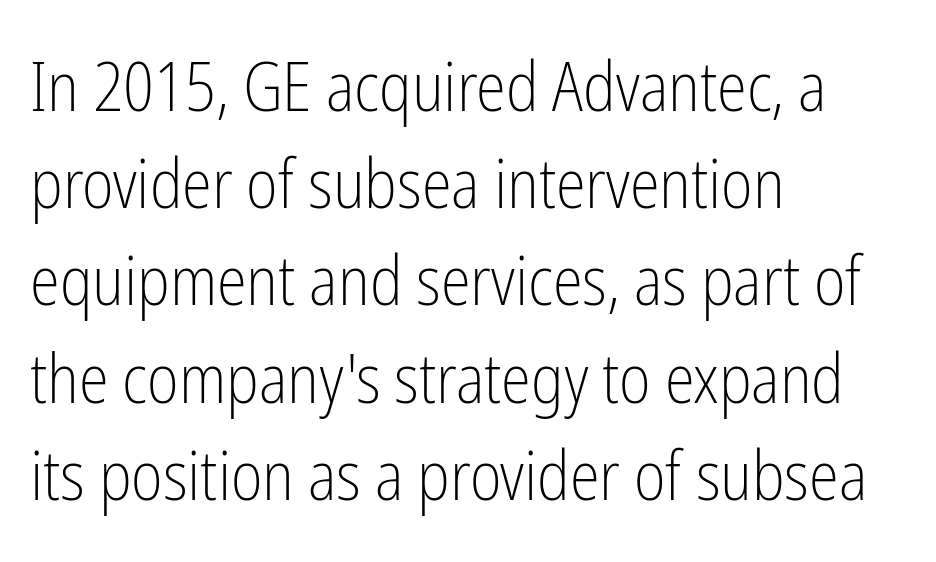
Reading down the block, your eye returns to a fixed left position each line. A typesetter would call this leading conventional body-copy spacing. The strokes carry an ordinary text weight at most. Think of a printed novel: that variable character pitch is what you see here. You can tell from the bare stems that sans-serif type was used. The specimen omits any rule beneath the text block's lines.
